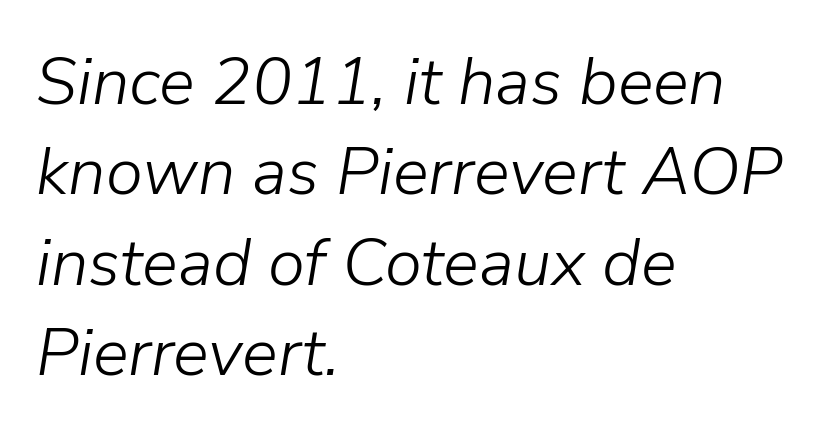
The face used here has a pronounced slope to its letters. Varying glyph widths throughout — classic text-font behaviour. Leftover space on each line is placed entirely after the last word. Descender tails drop into unmarked territory. Compared with typical body copy, the letter spacing here is the same.
